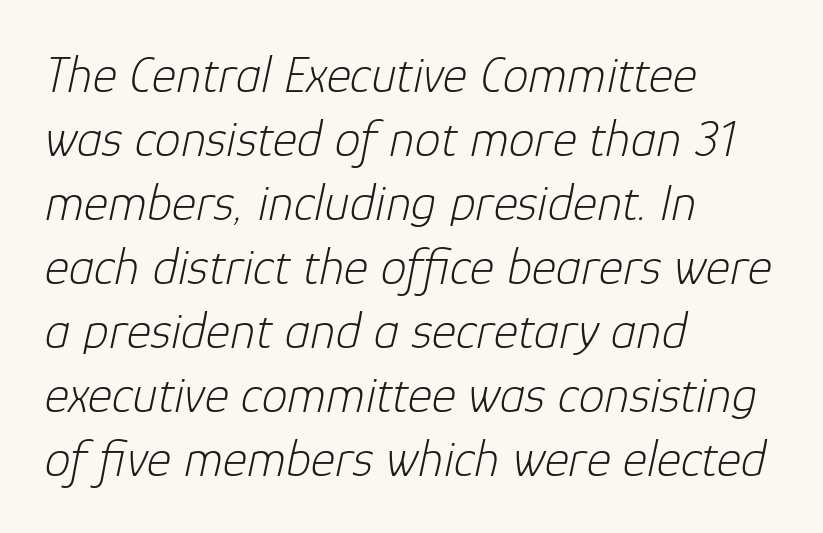
Q: Is the text bold? A: No.
Q: Is the text italic (slanted)? A: Yes, it leans right by about 12 degrees.
Q: Is the text underlined? A: No.
Q: How is the paragraph aligned? A: Left-aligned.
Q: Is the spacing between letters normal or unusually wide? A: Normal.
Q: Width (condensed, normal, or wide)? A: Normal.
Q: Stroke contrast? A: Low.
Q: x-height? A: Medium.
Q: Monospaced? A: No.
